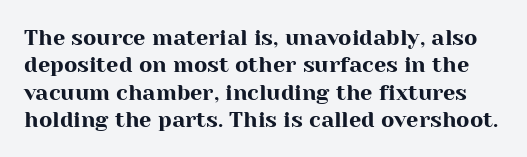
{"italic": "no", "underline": "no", "line_spacing_ratio": 1.24, "letter_spacing": "normal", "letter_spacing_em": 0.0, "glyph_px": 22}
